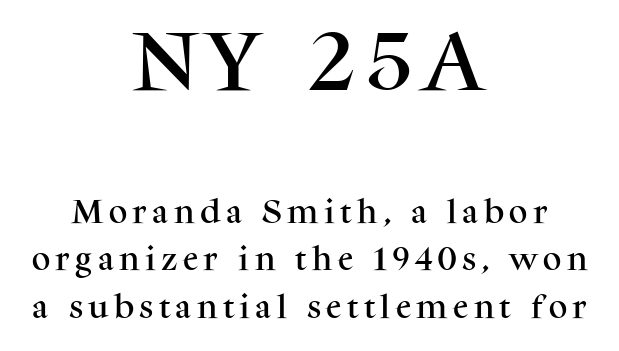
{"serif": "yes", "italic": "no", "width": "normal", "stroke_contrast": "medium", "x_height": "medium", "monospaced": "no", "underline": "no", "align": "center", "line_spacing_ratio": 1.84, "letter_spacing": "wide", "letter_spacing_em": 0.21, "larger_block": "first", "size_ratio": 2.5, "glyph_px": 65}
